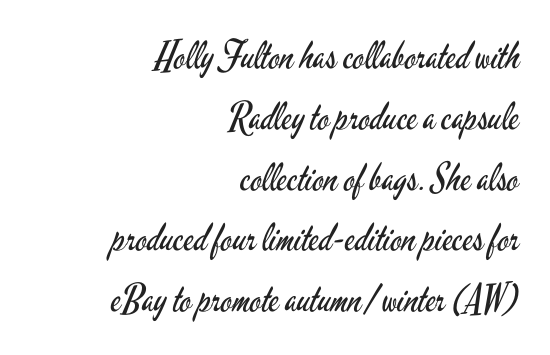
{"serif": "no", "bold": "no", "weight": "regular", "width": "condensed", "stroke_contrast": "low", "x_height": "small", "monospaced": "no", "underline": "no", "align": "right", "line_spacing": "normal", "line_spacing_ratio": 1.6, "letter_spacing": "normal", "letter_spacing_em": 0.0, "glyph_px": 38}
